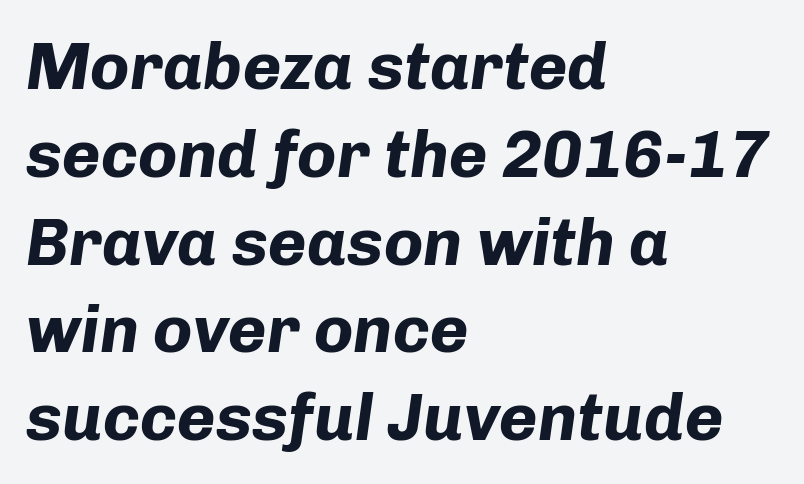
Q: Is the text bold? A: Yes.
Q: Is the text italic (slanted)? A: Yes, it leans right by about 8 degrees.
Q: Is the text underlined? A: No.
Q: How is the paragraph aligned? A: Left-aligned.
Q: Is the spacing between letters normal or unusually wide? A: Normal.
Q: Is the spacing between lines tight, normal or loose? A: Normal.
Q: Width (condensed, normal, or wide)? A: Normal.
Q: Stroke contrast? A: Low.
Q: x-height? A: Medium.
Q: Monospaced? A: No.
